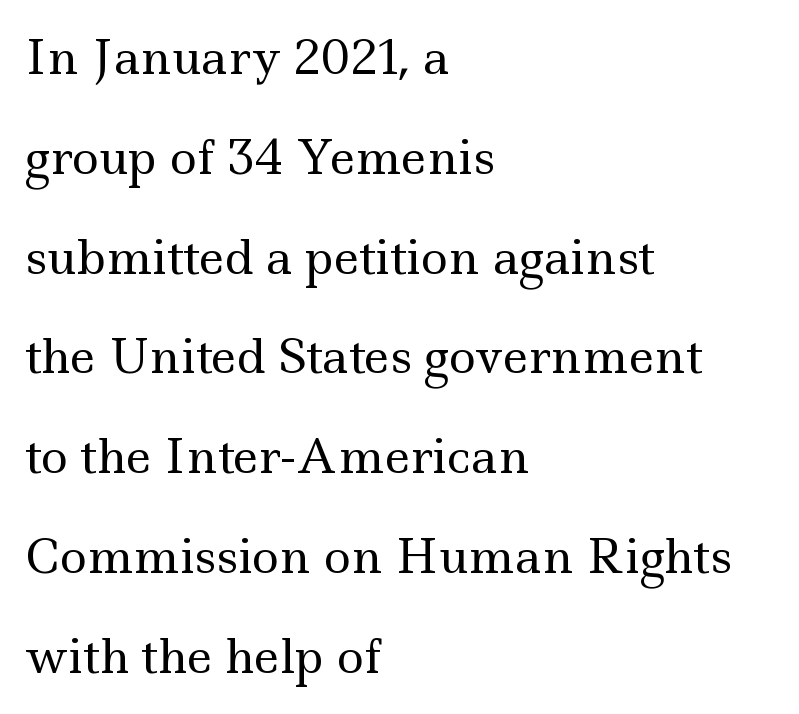
Q: Is the text bold? A: No.
Q: Is the text italic (slanted)? A: No, it is upright.
Q: Is the typeface a serif or a sans-serif typeface? A: Serif.
Q: Is the text underlined? A: No.
Q: How is the paragraph aligned? A: Left-aligned.
Q: Is the spacing between letters normal or unusually wide? A: Normal.
Q: Is the spacing between lines tight, normal or loose? A: Loose.
Q: Width (condensed, normal, or wide)? A: Wide.
Q: x-height? A: Small.
Q: Monospaced? A: No.
